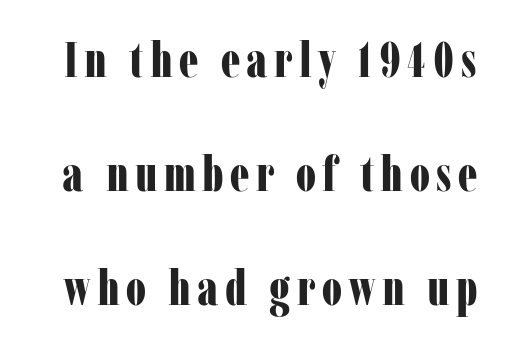
Proportional: the letters do not fall into vertical columns. Serifs: yes, visible at the terminals of the letterforms. You could fit nearly another row in the gap between these rows. The strip under each line holds only bare page. The lettering stays uniformly vertical, giving the passage a roman look. Look at the stroke-to-counter ratio: heavy, a bold.
